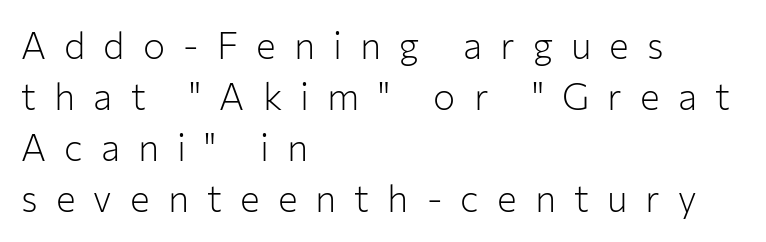
The typeface chosen for these lines omits serifs. Summary of vertical rhythm: regular, with standard interline spacing. The compositor pushed each line to the left boundary. Letters have the restrained weight of plain body copy at most.
